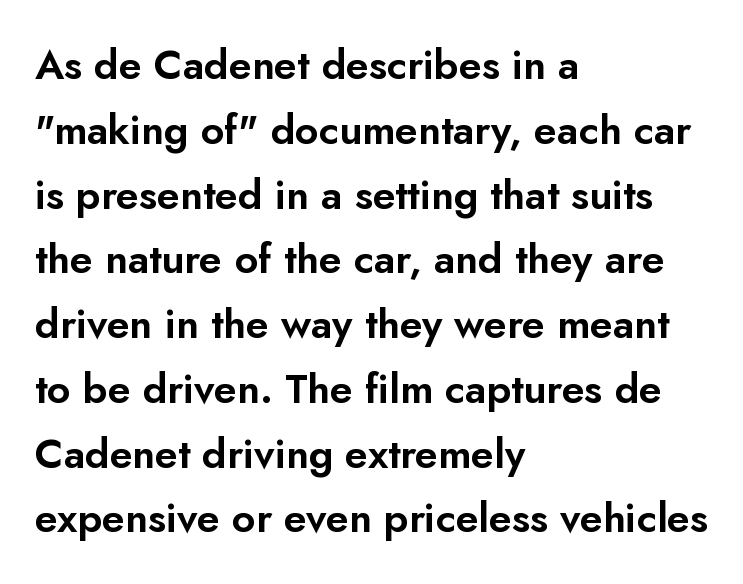
The image shows 41 px sans-serif type, upright; set left-aligned, normal line spacing (1.58x), normal letter spacing, not underlined; low stroke contrast and a small x-height.
